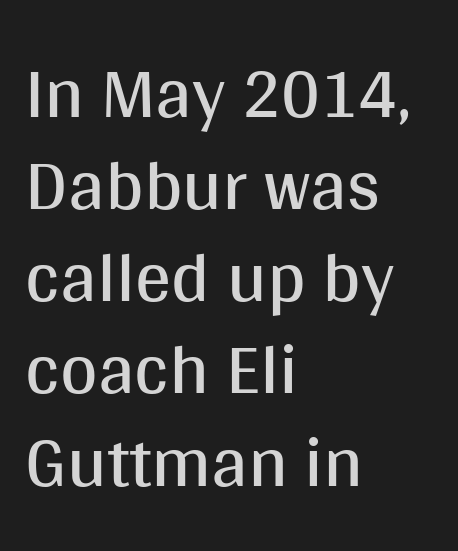
The image shows 72 px regular-weight sans-serif type, upright; set left-aligned, normal line spacing (1.28x), normal letter spacing, not underlined; medium stroke contrast and a large x-height.
